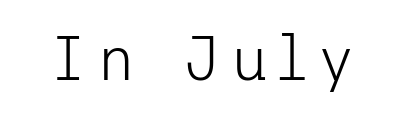
Serif or sans? Sans — the stroke terminals are bare. Heaviness? Minimal to ordinary, like unemphasized prose. Does the lettering tilt? It doesn't — this is upright. The specimen omits any rule beneath the text block's lines.
